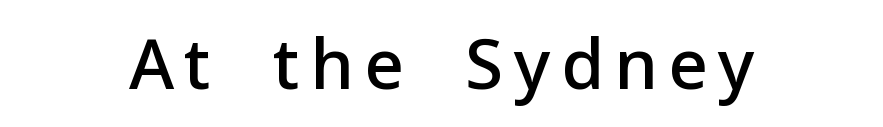
Q: Is the text bold? A: Semi-bold.
Q: Is the text italic (slanted)? A: No, it is upright.
Q: Is the typeface a serif or a sans-serif typeface? A: Sans-serif.
Q: Is the text underlined? A: No.
Q: Width (condensed, normal, or wide)? A: Normal.
Q: Stroke contrast? A: Low.
Q: x-height? A: Medium.
Q: Monospaced? A: No.
